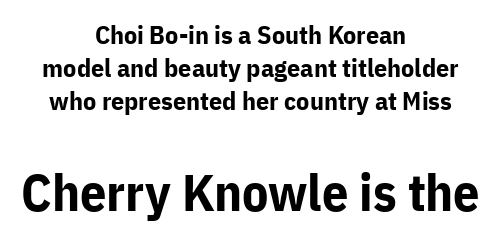
{"serif": "no", "italic": "no", "bold": "yes", "weight": "bold", "width": "normal", "stroke_contrast": "low", "x_height": "medium", "monospaced": "no", "underline": "no", "align": "center", "line_spacing": "normal", "line_spacing_ratio": 1.26, "letter_spacing": "normal", "letter_spacing_em": 0.0, "larger_block": "second", "size_ratio": 2.0, "glyph_px": 52}
